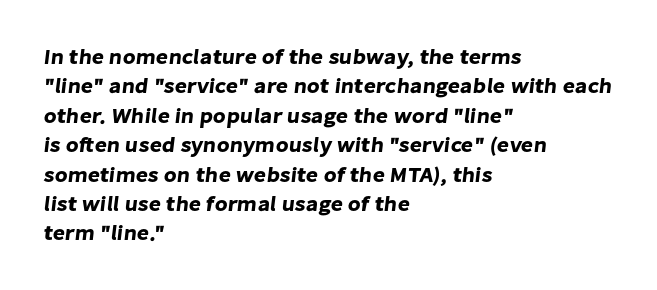
{"underline": "no", "align": "left", "line_spacing": "normal", "line_spacing_ratio": 1.4, "letter_spacing": "normal", "letter_spacing_em": 0.0, "glyph_px": 21}
